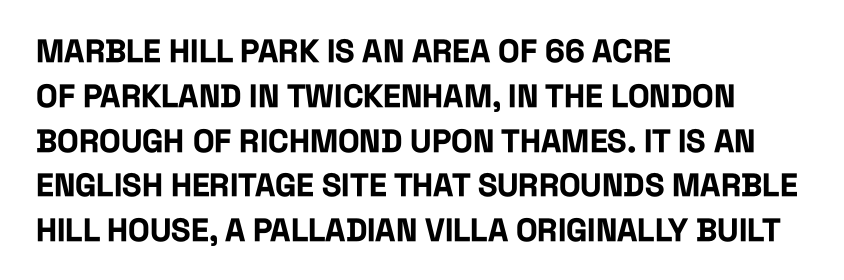
The image shows 32 px bold, condensed sans-serif type, upright; set left-aligned, normal line spacing (1.4x), normal letter spacing, not underlined; low stroke contrast and a large x-height.
